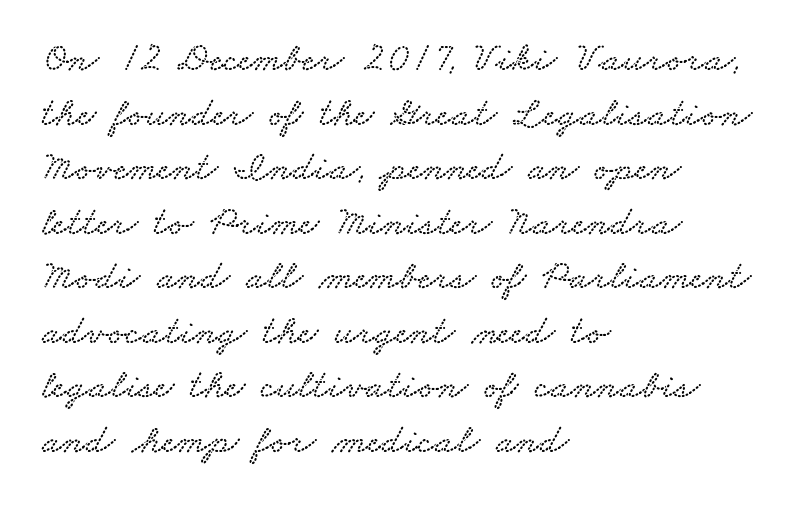
Short note: letters normally spaced. Bare-footed words on every line. The characters display serif detailing at their extremities. Regular leading. Visually the block forms a straight wall on the left and a jagged coastline on the right. A typesetter would call this proportional, since set widths differ per character.
